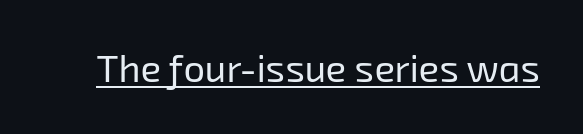
{"serif": "no", "bold": "no", "weight": "regular", "width": "normal", "stroke_contrast": "low", "x_height": "medium", "monospaced": "no", "underline": "yes", "letter_spacing": "normal", "letter_spacing_em": 0.0, "glyph_px": 38}
